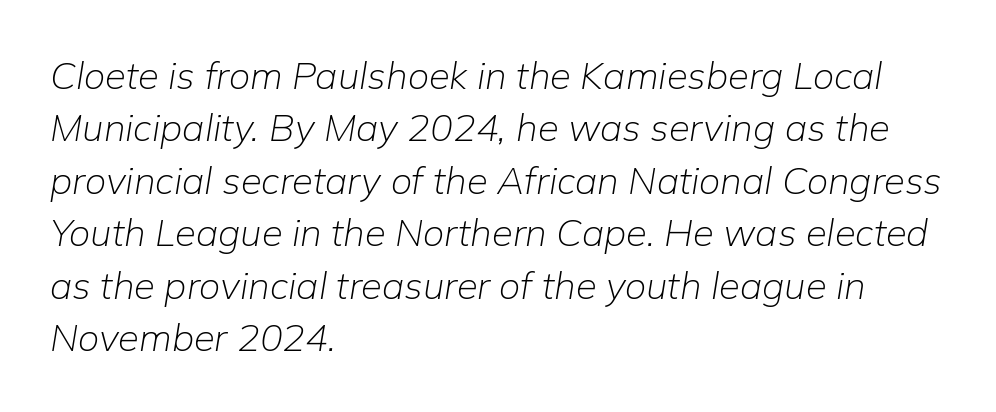
{"italic": "yes", "lean": "right", "slant_degrees": 9, "bold": "no", "weight": "light", "width": "normal", "stroke_contrast": "low", "x_height": "medium", "monospaced": "no", "underline": "no", "align": "left", "line_spacing": "normal", "line_spacing_ratio": 1.38, "letter_spacing": "normal", "letter_spacing_em": 0.0, "glyph_px": 38}
